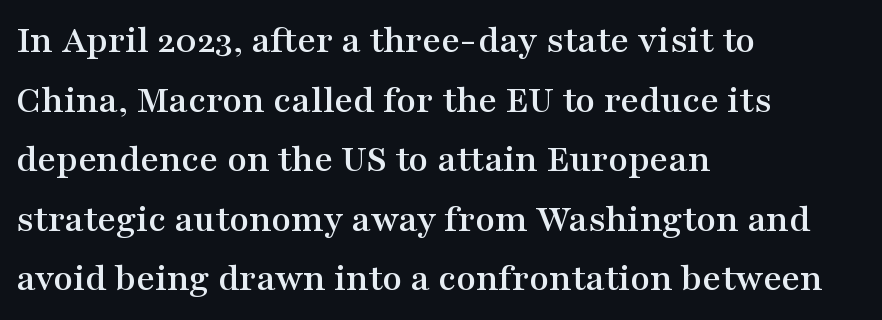
Whoever set this chose a conventional vertical rhythm. This sample has the flowing, uneven cadence of proportional lettering. This rendering employs a face with finishing strokes, i.e., a serif. The zone under the glyphs is completely vacant.
